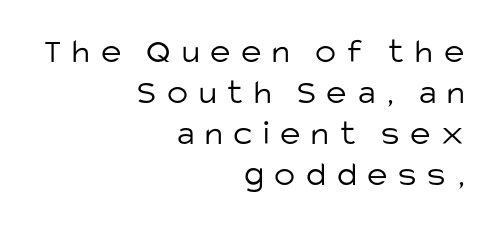
Rule under the text: the space is simply empty. The typesetting does not lean heavy: it is not bold. You could only call the tracking loose — the letters float apart. All the whitespace from short lines collects on the left. This is roman type, the default non-slanted kind.
